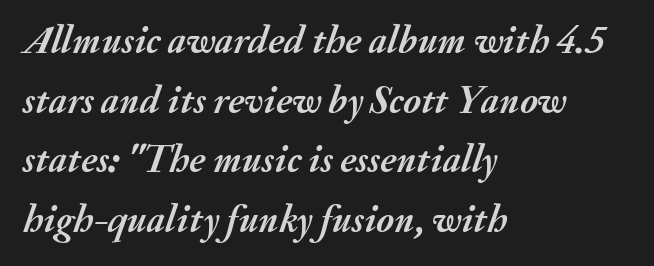
The image shows 39 px semibold type, italic (leaning right); set left-aligned, normal line spacing (1.53x), normal letter spacing, not underlined; medium stroke contrast and a small x-height.
